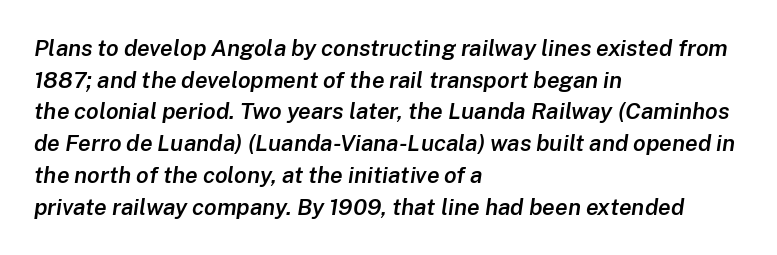
The image shows 23 px text type, italic (leaning right); set left-aligned, normal line spacing (1.38x), normal letter spacing, not underlined.
